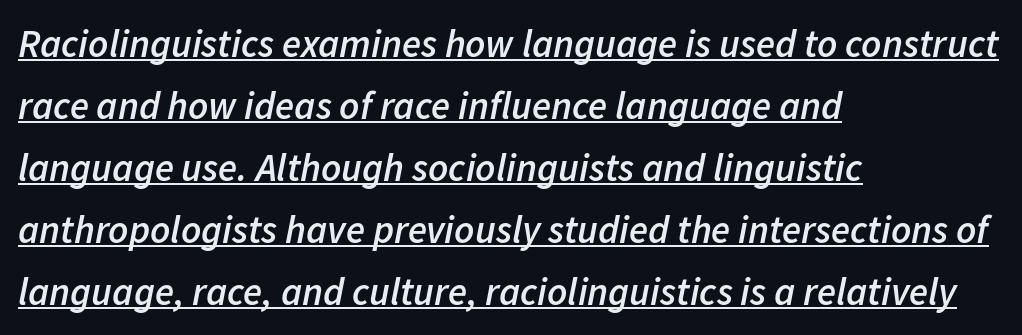
{"italic": "yes", "lean": "right", "slant_degrees": 11, "bold": "semi", "weight": "semibold", "width": "normal", "stroke_contrast": "low", "x_height": "medium", "monospaced": "no", "underline": "yes", "align": "left", "line_spacing": "normal", "line_spacing_ratio": 1.59, "letter_spacing": "normal", "letter_spacing_em": 0.0, "glyph_px": 39}
